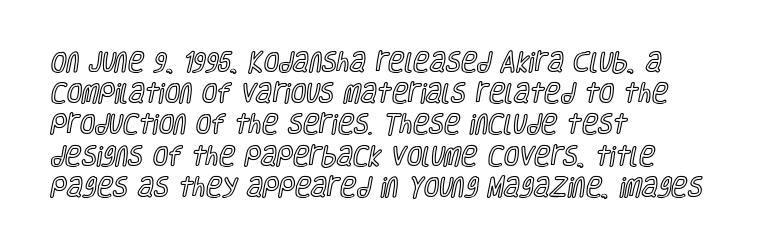
The image shows 22 px text type; set left-aligned, normal line spacing (1.42x), normal letter spacing, not underlined.
